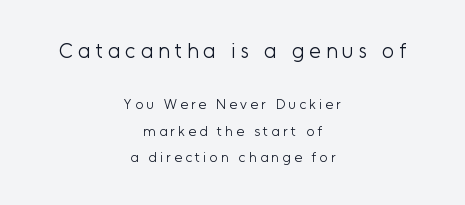
Q: Is the text bold? A: No.
Q: Is the text italic (slanted)? A: No, it is upright.
Q: Is the text underlined? A: No.
Q: How is the paragraph aligned? A: Centered.
Q: Is the spacing between letters normal or unusually wide? A: Unusually wide.
Q: Is the spacing between lines tight, normal or loose? A: Loose.
Q: Which block of text is set in a larger size, the first (top) or the second (bottom)? A: The first (top) one.
